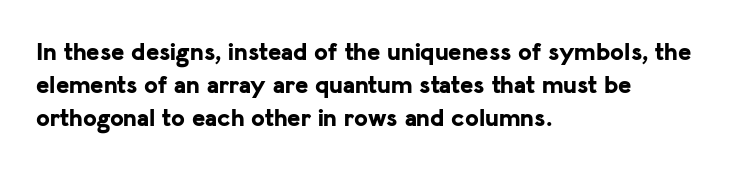
A full-strength bold gives these letters their thick strokes. The gaps between neighbouring characters are ordinary and unremarkable. The lines sit at an ordinary, default distance from one another. Descender tails drop into unmarked territory.
